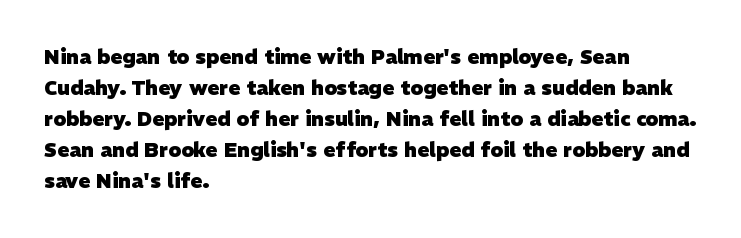
The image shows 20 px bold type; set left-aligned, normal line spacing (1.55x), normal letter spacing, not underlined.
